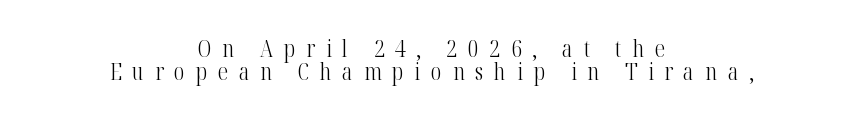
The image shows 23 px text type, upright; set centered, tight line spacing (1.02x), unusually wide letter spacing (+0.46 em), not underlined.
